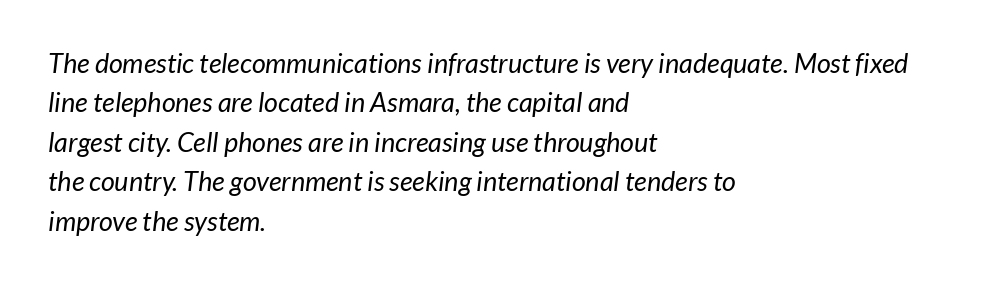
Honestly, there is no underline to notice here at all. Regarding leading, the lines here are spaced in the standard way. The gaps between neighbouring characters are ordinary and unremarkable. One-word summary of the alignment: left. The weight would be labelled regular, book, light, or lighter still.
